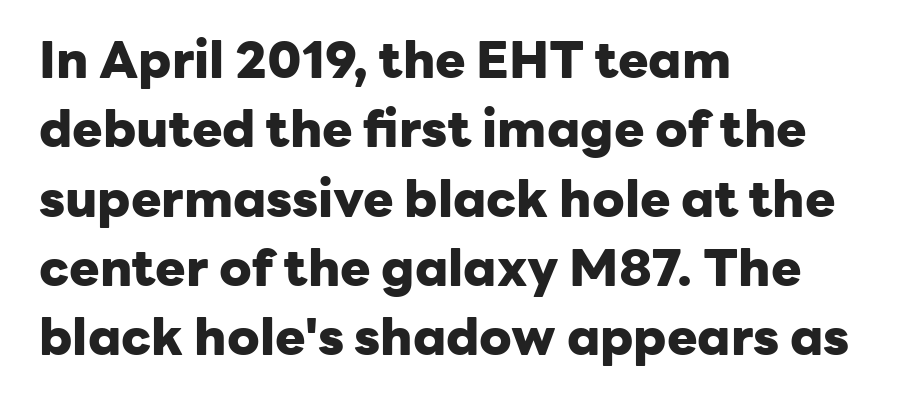
Q: Is the text bold? A: Yes.
Q: Is the text italic (slanted)? A: No, it is upright.
Q: Is the typeface a serif or a sans-serif typeface? A: Sans-serif.
Q: Is the text underlined? A: No.
Q: How is the paragraph aligned? A: Left-aligned.
Q: Is the spacing between letters normal or unusually wide? A: Normal.
Q: Is the spacing between lines tight, normal or loose? A: Normal.
Q: Width (condensed, normal, or wide)? A: Normal.
Q: Stroke contrast? A: Low.
Q: x-height? A: Medium.
Q: Monospaced? A: No.
